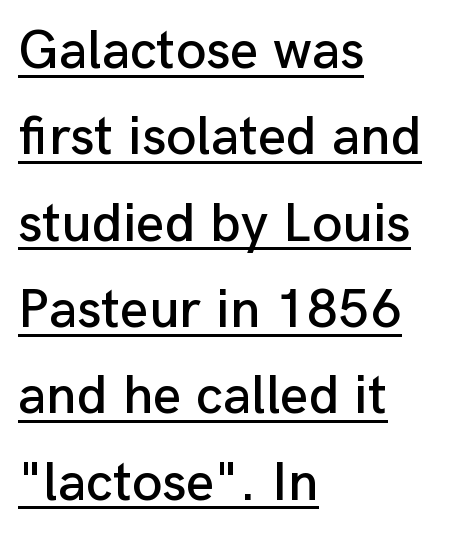
The image shows 55 px sans-serif type, upright; set left-aligned, normal line spacing (1.57x), normal letter spacing, underlined; low stroke contrast and a medium x-height.
